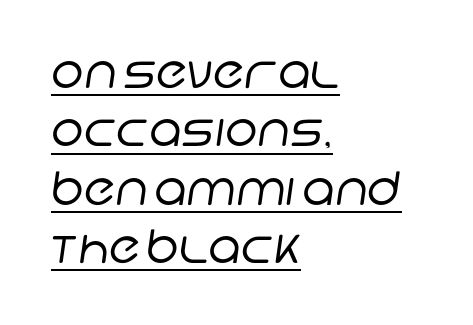
{"serif": "no", "bold": "no", "weight": "regular", "width": "normal", "stroke_contrast": "low", "x_height": "large", "monospaced": "no", "underline": "yes", "align": "left", "line_spacing": "normal", "line_spacing_ratio": 1.27, "letter_spacing": "normal", "letter_spacing_em": 0.0, "glyph_px": 46}
